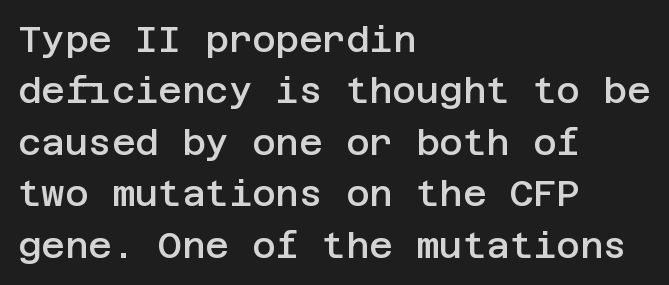
Interline gaps are of average width in this sample. Posture: upright roman. The typesetting leans somewhat heavy: a semibold. The type family on display is of the sans-serif kind.
